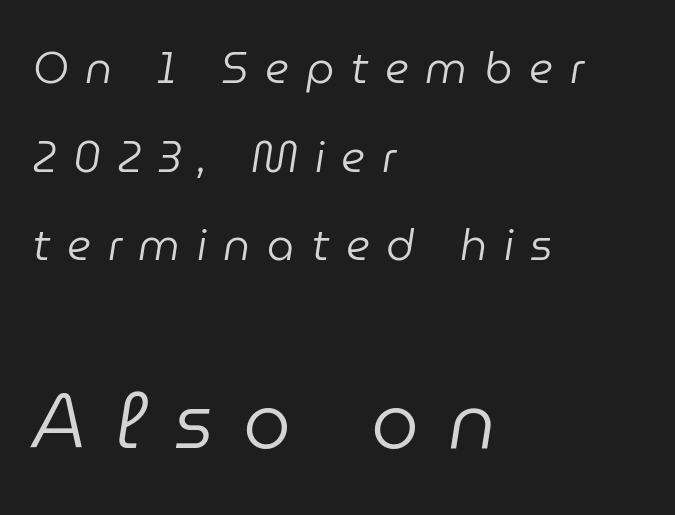
The specimen omits any rule beneath the text block's lines. A typesetter would call this heavily tracked-out type. Do the characters align in a grid? No, the font is proportional. The typeface has the unassuming heft of standard copy or less. Successive baselines arrive slowly, with a big drop between each. If you drew a ruler down the left edge, every line would touch it.
